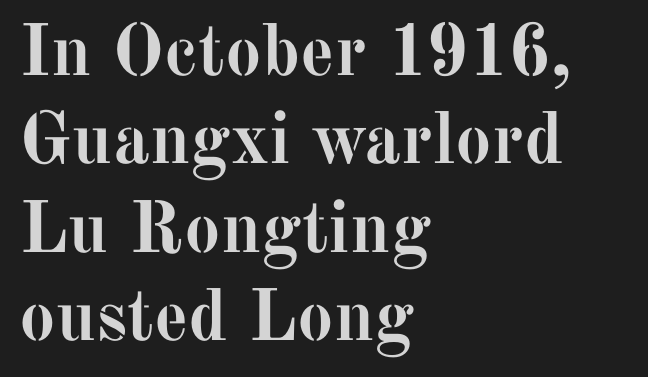
{"serif": "yes", "italic": "no", "bold": "yes", "weight": "semibold", "width": "normal", "stroke_contrast": "medium", "x_height": "medium", "monospaced": "no", "underline": "no", "align": "left", "line_spacing_ratio": 1.21, "letter_spacing": "normal", "letter_spacing_em": 0.0, "glyph_px": 73}
